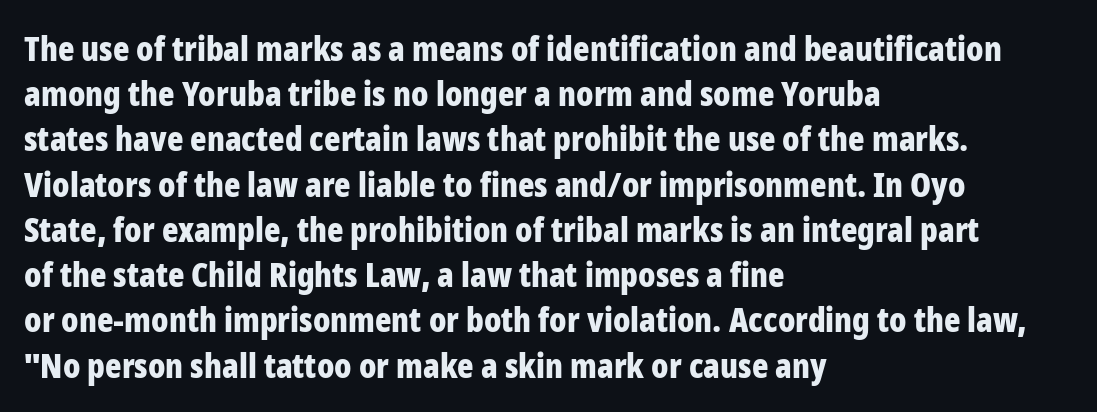
The image shows 34 px bold, condensed sans-serif type, upright; set left-aligned, normal line spacing (1.33x), normal letter spacing, not underlined; low stroke contrast and a medium x-height.
